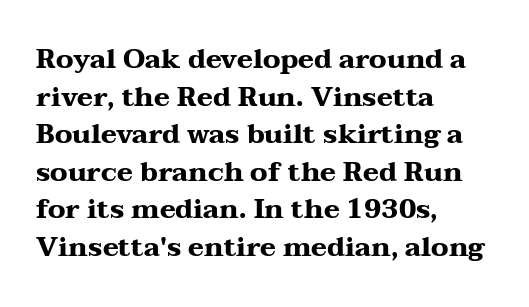
Q: Is the text bold? A: Yes.
Q: Is the text italic (slanted)? A: No, it is upright.
Q: Is the text underlined? A: No.
Q: How is the paragraph aligned? A: Left-aligned.
Q: Is the spacing between letters normal or unusually wide? A: Normal.
Q: Is the spacing between lines tight, normal or loose? A: Normal.
